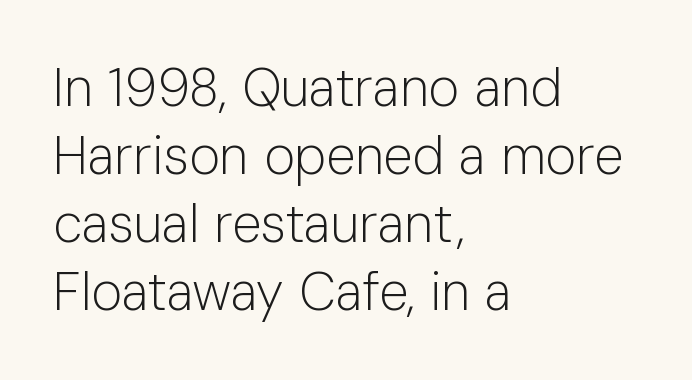
Every character sits straight up, as roman type does. This sample has the flowing, uneven cadence of proportional lettering. No extra ink here — the face is not bold. Plain, unruled lines of type. Tracking value appears to be zero — textbook default spacing. Evenly set lines give the paragraph a standard silhouette.
